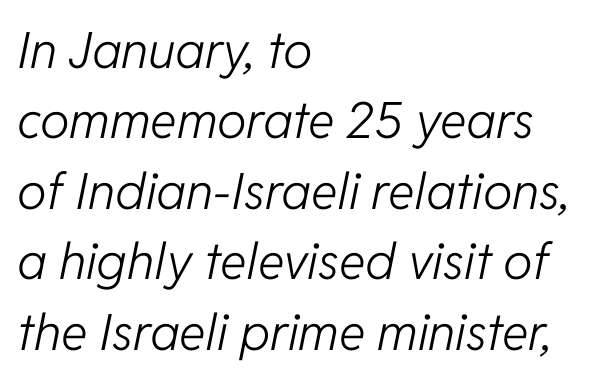
This sample is left-justified, so line endings fall wherever the words run out. A typesetter would call this proportional, since set widths differ per character. Designer's note — italics engaged. The characters are drawn with everyday or finer stroke widths.
